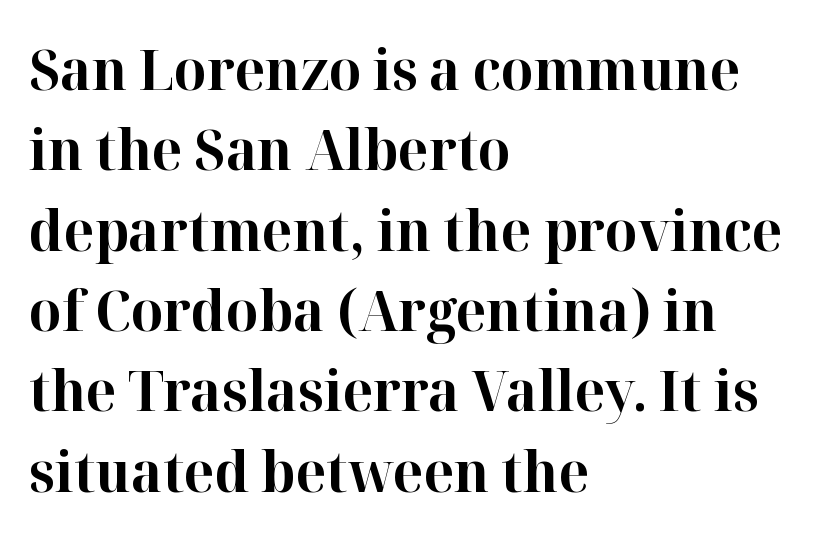
The image shows 57 px bold serif type, upright; set left-aligned, normal line spacing (1.41x), normal letter spacing, not underlined; high stroke contrast and a medium x-height.
